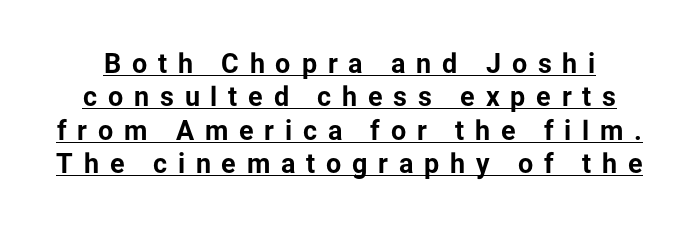
The image shows 27 px bold type, upright; set line spacing 1.24x, unusually wide letter spacing (+0.4 em), underlined.
